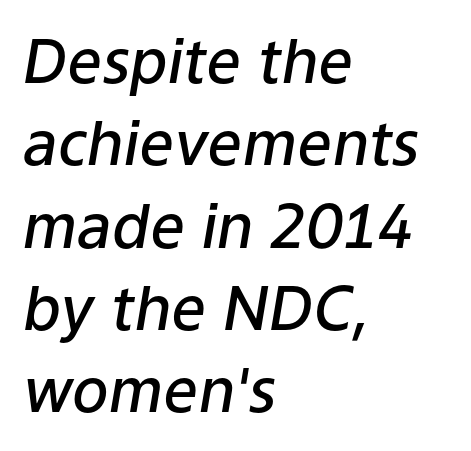
Q: Is the text bold? A: Semi-bold.
Q: Is the text italic (slanted)? A: Yes, it leans right by about 9 degrees.
Q: Is the text underlined? A: No.
Q: How is the paragraph aligned? A: Left-aligned.
Q: Is the spacing between letters normal or unusually wide? A: Normal.
Q: Is the spacing between lines tight, normal or loose? A: Normal.
Q: Width (condensed, normal, or wide)? A: Normal.
Q: Stroke contrast? A: Low.
Q: x-height? A: Medium.
Q: Monospaced? A: No.
